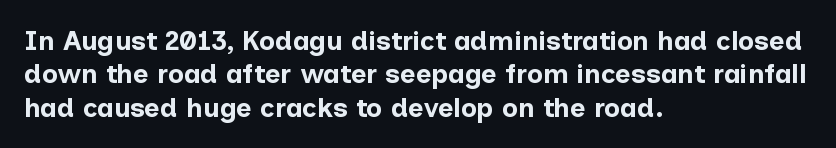
The image shows 27 px bold type, upright; set left-aligned, line spacing 1.24x, normal letter spacing, not underlined.
